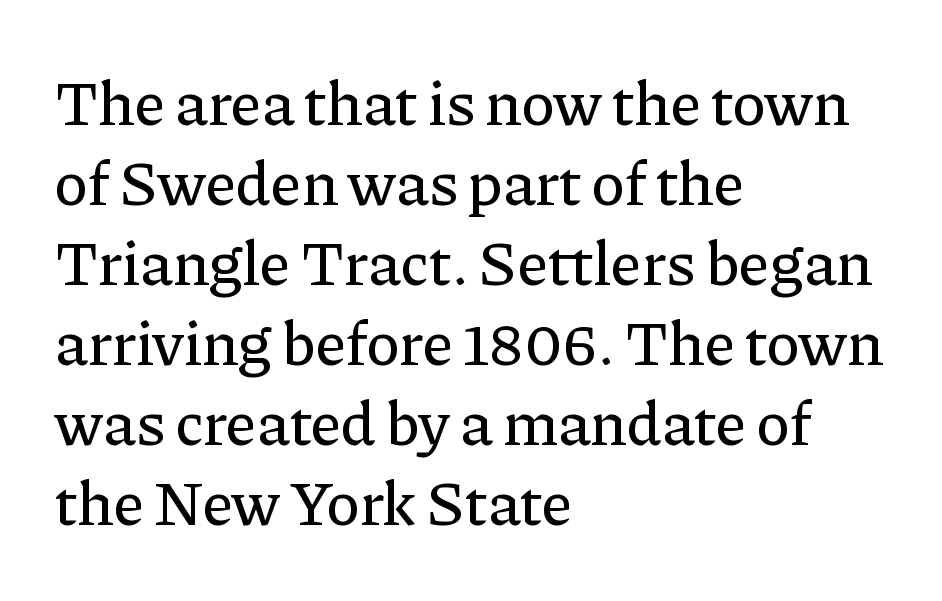
The lines in this sample share a left origin and differ only in where they stop. If you drew a line through each stem, it would be perfectly vertical. The space directly below the letters is spotless. Regarding serifs, this sample has them.
